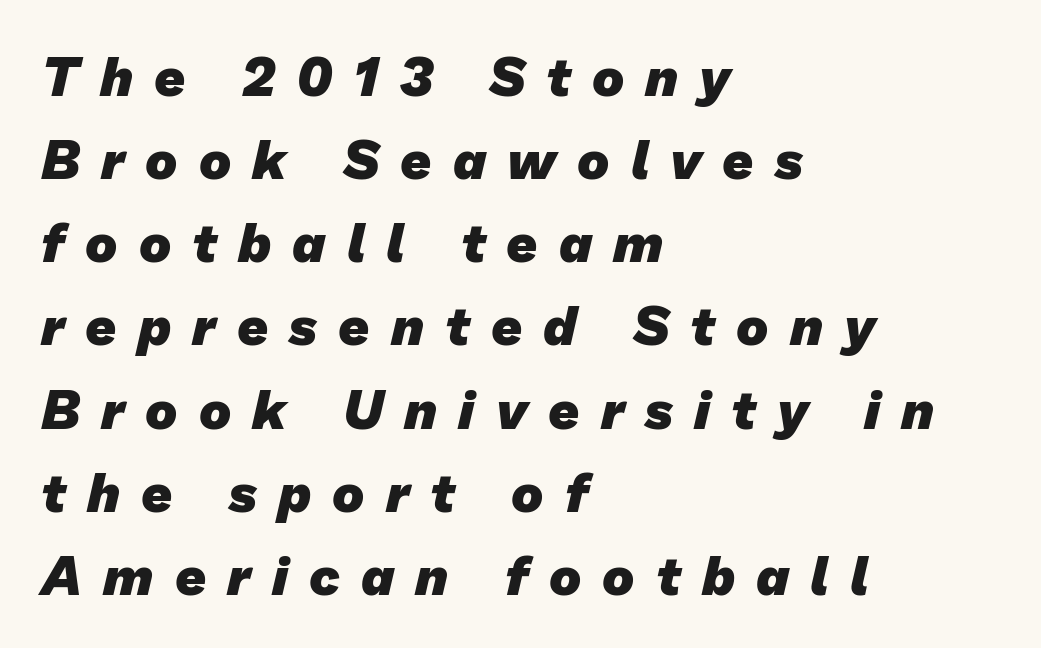
{"serif": "no", "bold": "yes", "weight": "heavy", "width": "normal", "stroke_contrast": "low", "x_height": "medium", "monospaced": "no", "underline": "no", "align": "left", "line_spacing": "normal", "line_spacing_ratio": 1.54, "letter_spacing": "wide", "letter_spacing_em": 0.39, "glyph_px": 54}
